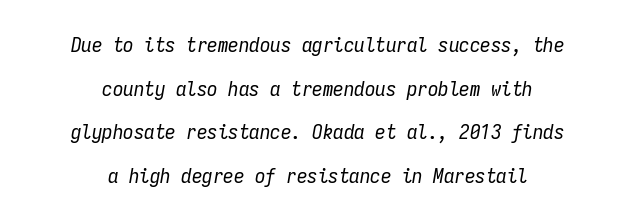
The image shows 21 px text type, italic (leaning right); set centered, loose line spacing (2.08x), normal letter spacing, not underlined.
